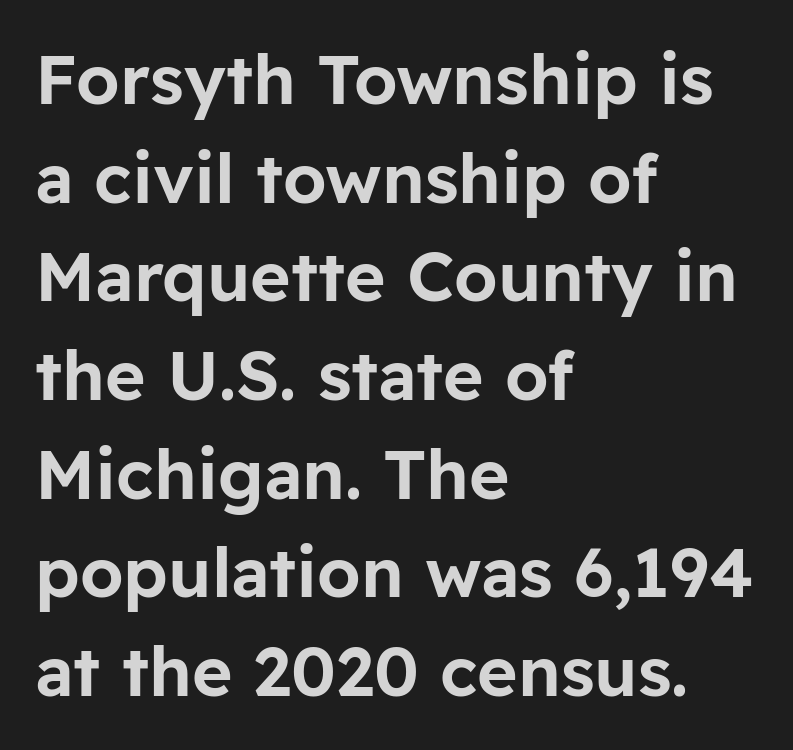
The typography opts for an upright posture over an oblique one. Line beginnings align vertically; line endings do not. Is this a fixed-width face? No — the glyphs have proportional, varying widths. Summary of vertical rhythm: regular, with standard interline spacing. Observe the ordinary spacing: letters are neighbours, not strangers.
